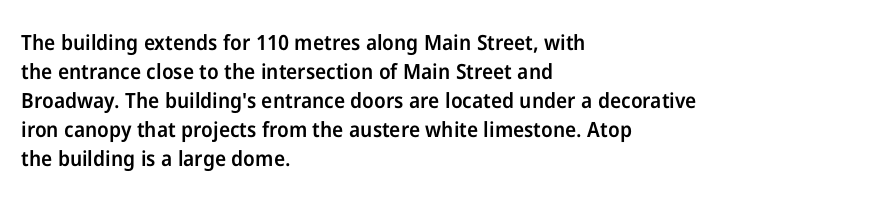
The image shows 21 px text type, upright; set left-aligned, normal line spacing (1.38x), normal letter spacing, not underlined.
